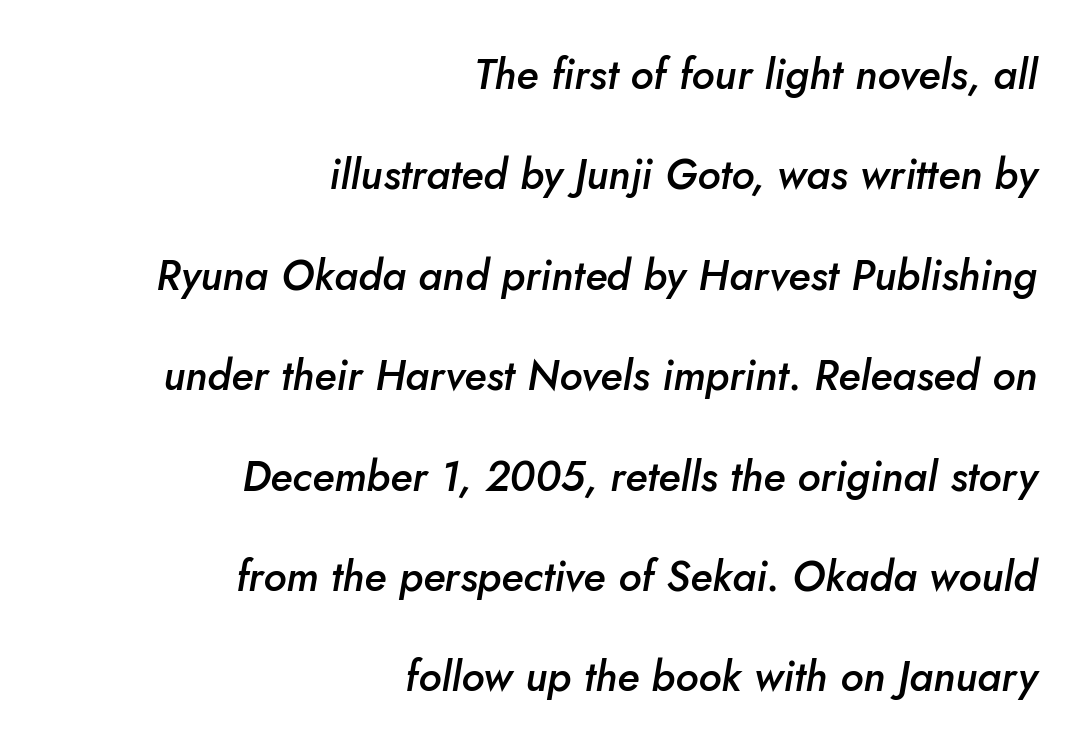
{"italic": "yes", "lean": "right", "slant_degrees": 5, "bold": "semi", "weight": "semibold", "width": "normal", "stroke_contrast": "low", "x_height": "small", "monospaced": "no", "underline": "no", "align": "right", "line_spacing": "loose", "line_spacing_ratio": 2.39, "letter_spacing": "normal", "letter_spacing_em": 0.0, "glyph_px": 42}
